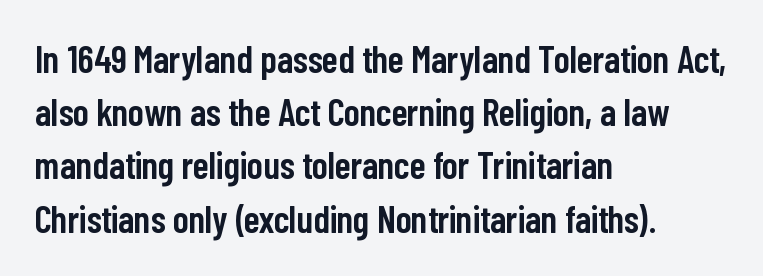
Q: Is the text bold? A: Semi-bold.
Q: Is the text italic (slanted)? A: No, it is upright.
Q: Is the typeface a serif or a sans-serif typeface? A: Sans-serif.
Q: Is the text underlined? A: No.
Q: How is the paragraph aligned? A: Left-aligned.
Q: Is the spacing between letters normal or unusually wide? A: Normal.
Q: Is the spacing between lines tight, normal or loose? A: Normal.
Q: Width (condensed, normal, or wide)? A: Condensed.
Q: Stroke contrast? A: Low.
Q: x-height? A: Medium.
Q: Monospaced? A: No.
